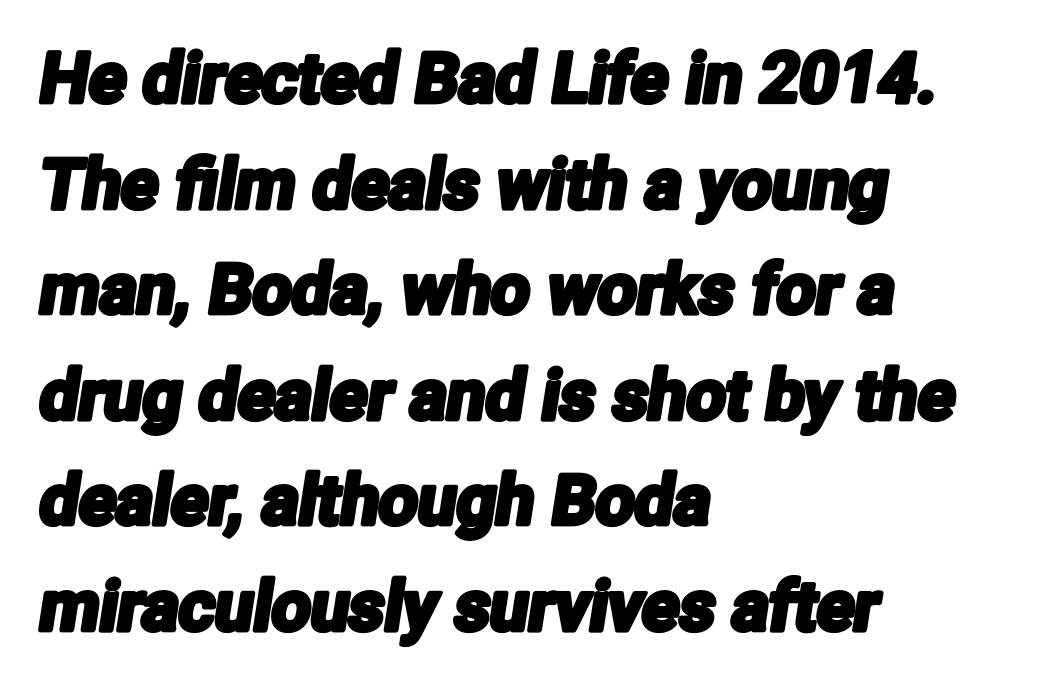
Q: Is the typeface a serif or a sans-serif typeface? A: Sans-serif.
Q: Is the text underlined? A: No.
Q: How is the paragraph aligned? A: Left-aligned.
Q: Is the spacing between letters normal or unusually wide? A: Normal.
Q: Is the spacing between lines tight, normal or loose? A: Normal.
Q: Width (condensed, normal, or wide)? A: Condensed.
Q: Stroke contrast? A: Low.
Q: x-height? A: Medium.
Q: Monospaced? A: No.
